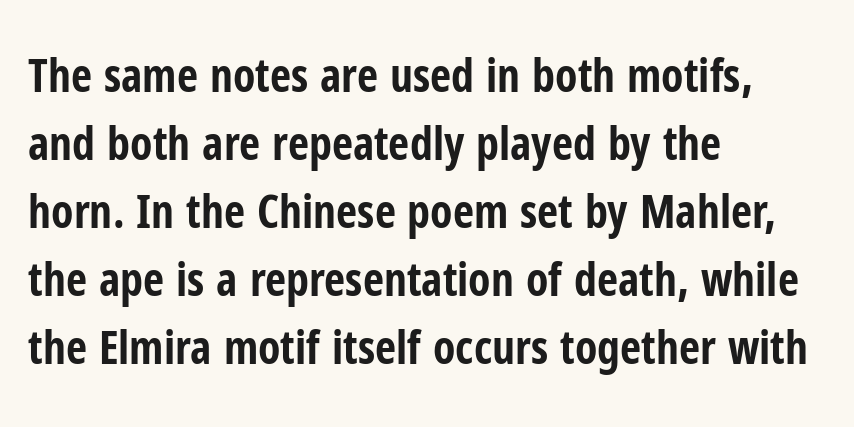
The image shows 46 px bold, condensed sans-serif type, upright; set left-aligned, normal line spacing (1.48x), normal letter spacing, not underlined; low stroke contrast and a medium x-height.
